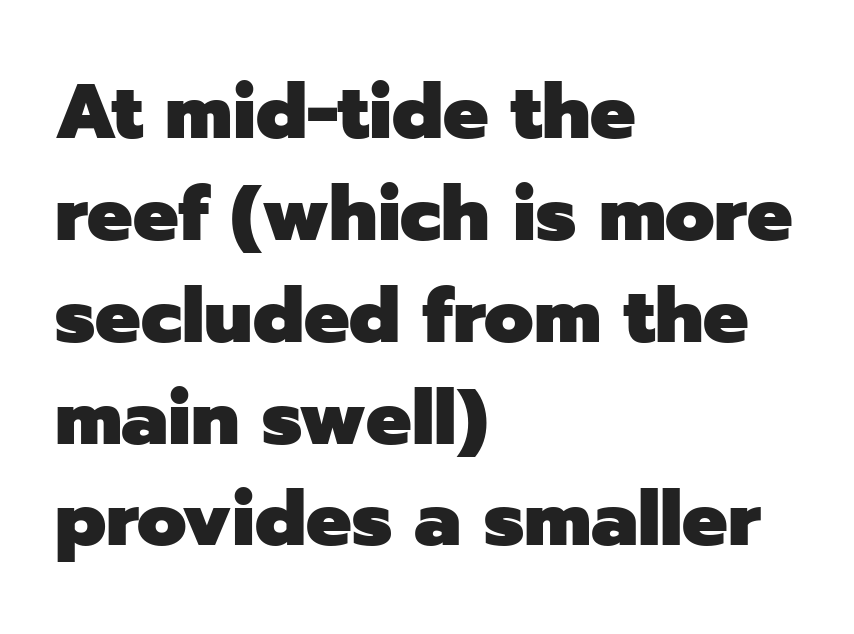
Q: Is the text bold? A: Yes.
Q: Is the text italic (slanted)? A: No, it is upright.
Q: Is the typeface a serif or a sans-serif typeface? A: Sans-serif.
Q: Is the text underlined? A: No.
Q: How is the paragraph aligned? A: Left-aligned.
Q: Is the spacing between letters normal or unusually wide? A: Normal.
Q: Is the spacing between lines tight, normal or loose? A: Normal.
Q: Width (condensed, normal, or wide)? A: Normal.
Q: Stroke contrast? A: Low.
Q: x-height? A: Medium.
Q: Monospaced? A: No.
